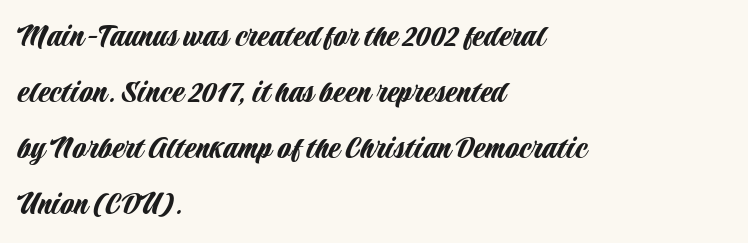
{"serif": "no", "width": "condensed", "stroke_contrast": "low", "x_height": "large", "monospaced": "no", "underline": "no", "align": "left", "line_spacing": "normal", "line_spacing_ratio": 1.6, "letter_spacing": "normal", "letter_spacing_em": 0.0, "glyph_px": 35}
